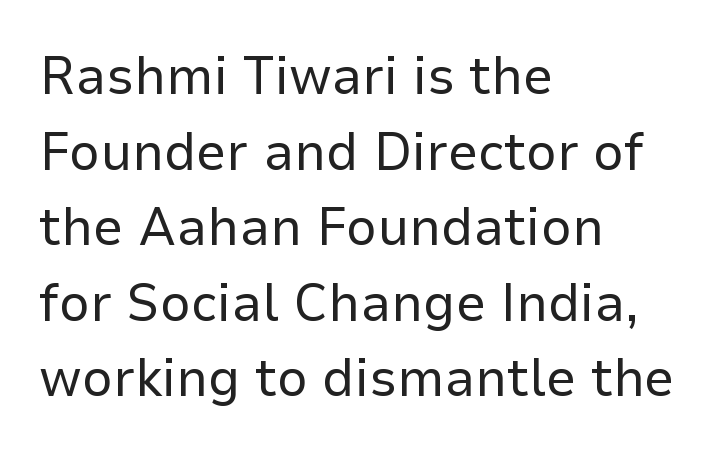
The image shows 54 px regular-weight sans-serif type, upright; set left-aligned, normal line spacing (1.4x), normal letter spacing, not underlined; low stroke contrast and a medium x-height.
